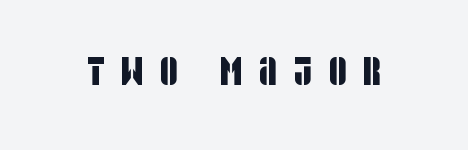
The image shows 39 px condensed sans-serif type; set unusually wide letter spacing (+0.43 em), not underlined; low stroke contrast and a large x-height.
